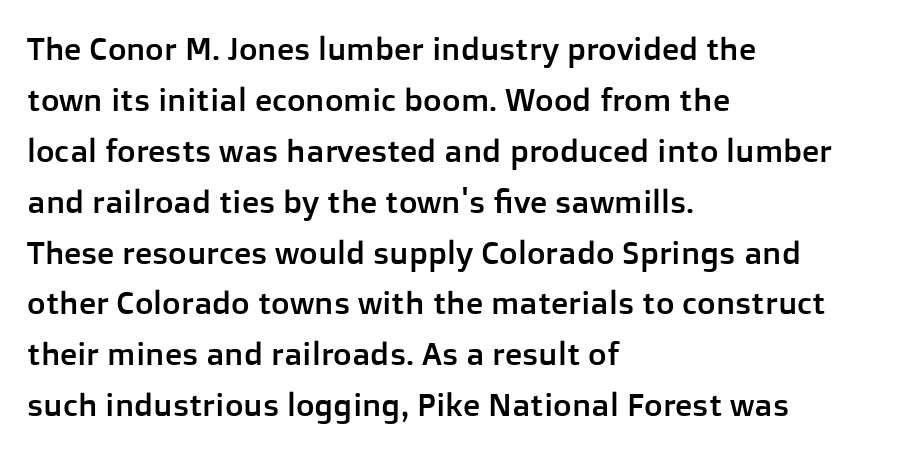
Vertical strokes here are truly vertical. Is this a fixed-width face? No — the glyphs have proportional, varying widths. The string is rendered with underlining switched off. Nothing unusual about the tracking: characters are spaced as the font intends. The setting favours the left margin, as ordinary paragraphs usually do.
